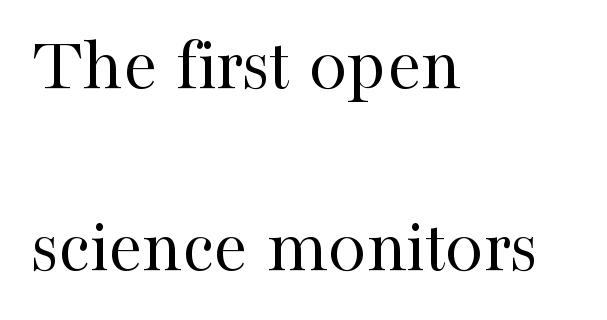
The image shows 76 px regular-weight serif type, upright; set left-aligned, loose line spacing (2.39x), normal letter spacing, not underlined; high stroke contrast and a medium x-height.
